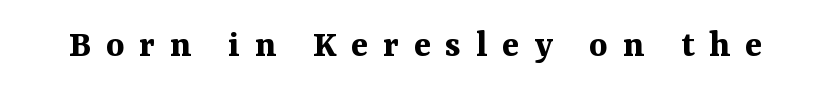
{"serif": "yes", "italic": "no", "bold": "yes", "weight": "bold", "width": "normal", "stroke_contrast": "medium", "x_height": "medium", "monospaced": "no", "underline": "no", "letter_spacing": "wide", "letter_spacing_em": 0.38, "glyph_px": 39}
